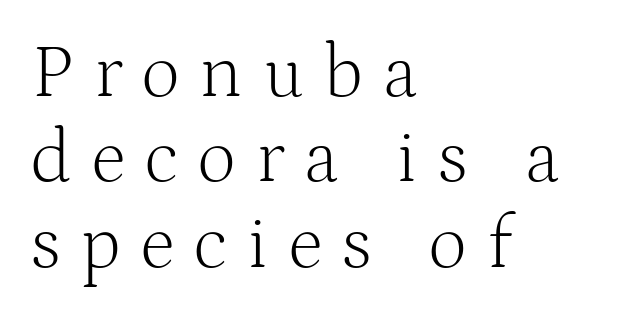
Small tapered or slab feet sit at the stroke ends, so this counts as serif. Each row of text sits above clean, open space. The paragraph shown leans on its left margin. Cramped leading.
